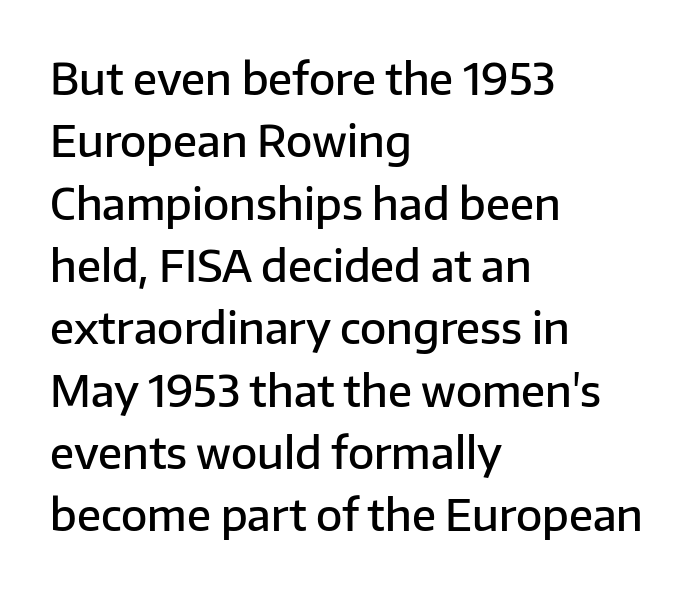
Q: Is the text bold? A: Semi-bold.
Q: Is the text italic (slanted)? A: No, it is upright.
Q: Is the typeface a serif or a sans-serif typeface? A: Sans-serif.
Q: Is the text underlined? A: No.
Q: How is the paragraph aligned? A: Left-aligned.
Q: Is the spacing between letters normal or unusually wide? A: Normal.
Q: Is the spacing between lines tight, normal or loose? A: Normal.
Q: Width (condensed, normal, or wide)? A: Normal.
Q: Stroke contrast? A: Low.
Q: x-height? A: Medium.
Q: Monospaced? A: No.
